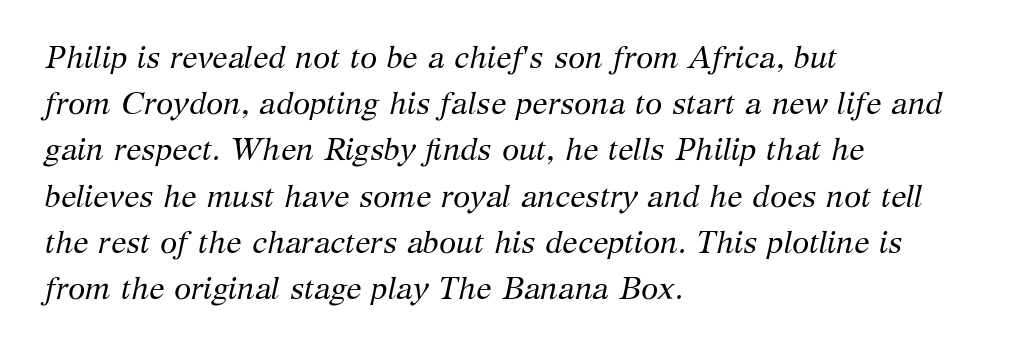
These lines keep a tight, regular rhythm from letter to letter. If you measured baseline to baseline, you'd find a middling distance. Little horizontal feet cap the strokes, marking this as serif type. A typesetter would call this proportional, since set widths differ per character. This rendering features lettering with no underline.
